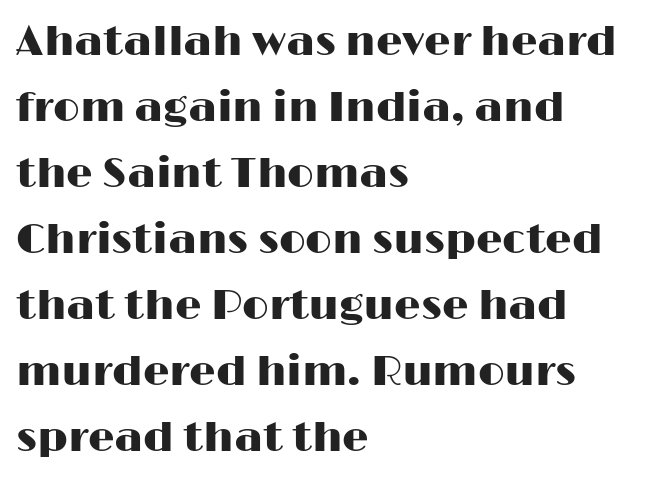
Q: Is the text italic (slanted)? A: No, it is upright.
Q: Is the typeface a serif or a sans-serif typeface? A: Sans-serif.
Q: Is the text underlined? A: No.
Q: How is the paragraph aligned? A: Left-aligned.
Q: Is the spacing between letters normal or unusually wide? A: Normal.
Q: Is the spacing between lines tight, normal or loose? A: Normal.
Q: Width (condensed, normal, or wide)? A: Wide.
Q: Stroke contrast? A: High.
Q: x-height? A: Medium.
Q: Monospaced? A: No.
